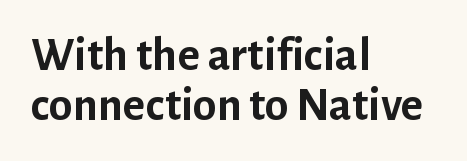
{"serif": "no", "italic": "no", "bold": "yes", "weight": "semibold", "width": "normal", "stroke_contrast": "low", "x_height": "medium", "monospaced": "no", "underline": "no", "align": "left", "line_spacing": "tight", "line_spacing_ratio": 1.04, "letter_spacing": "normal", "letter_spacing_em": 0.0, "glyph_px": 48}
